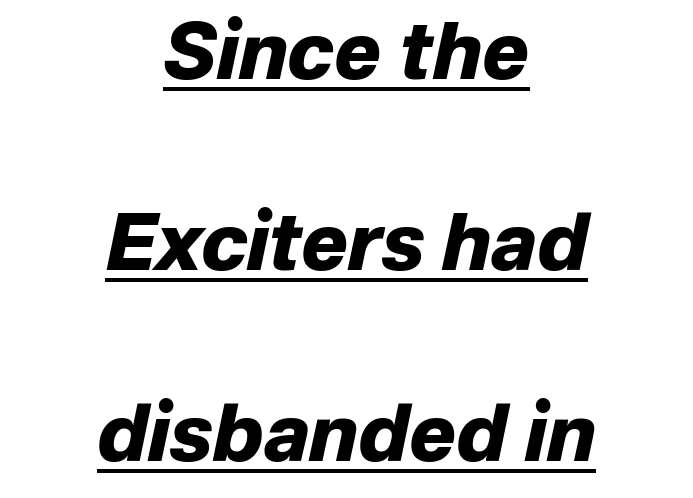
Caption: bold face, heavy strokes. These lines keep a tight, regular rhythm from letter to letter. The glyphs are accompanied by a horizontal stroke just below them. The face used here has a pronounced slope to its letters. The letters advance in unequal steps, a hallmark of proportional type.
